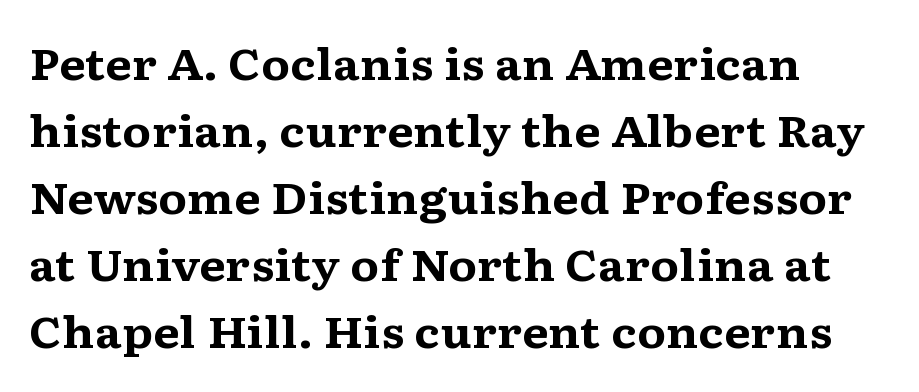
{"serif": "yes", "italic": "no", "bold": "yes", "weight": "bold", "width": "wide", "stroke_contrast": "medium", "x_height": "medium", "monospaced": "no", "underline": "no", "align": "left", "line_spacing": "normal", "line_spacing_ratio": 1.56, "letter_spacing": "normal", "letter_spacing_em": 0.0, "glyph_px": 43}
